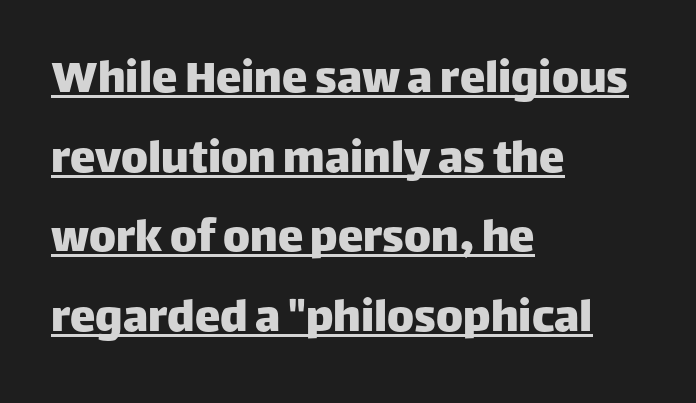
The image shows 51 px sans-serif type, upright; set left-aligned, normal line spacing (1.56x), normal letter spacing, underlined; low stroke contrast and a large x-height.
